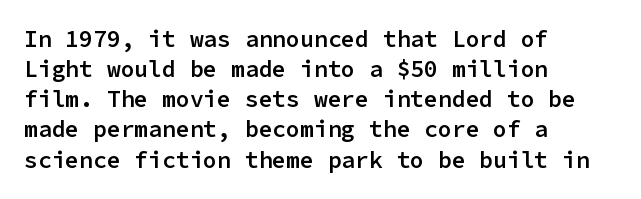
How are the letters spaced? Ordinarily, with no added tracking. Ordinary non-slanted type is in use. Notice the strokes are somewhat thickened but not fully heavy: this is a semibold. Descenders are the only things crossing below the line.
